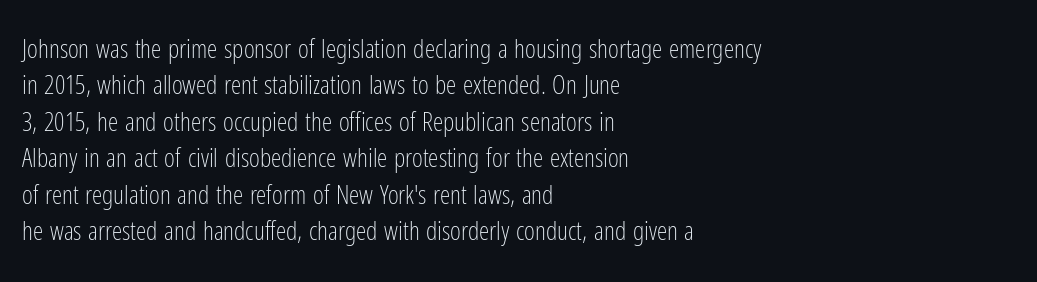
{"italic": "no", "bold": "no", "underline": "no", "align": "left", "line_spacing": "normal", "line_spacing_ratio": 1.4, "letter_spacing": "normal", "letter_spacing_em": 0.0, "glyph_px": 26}
